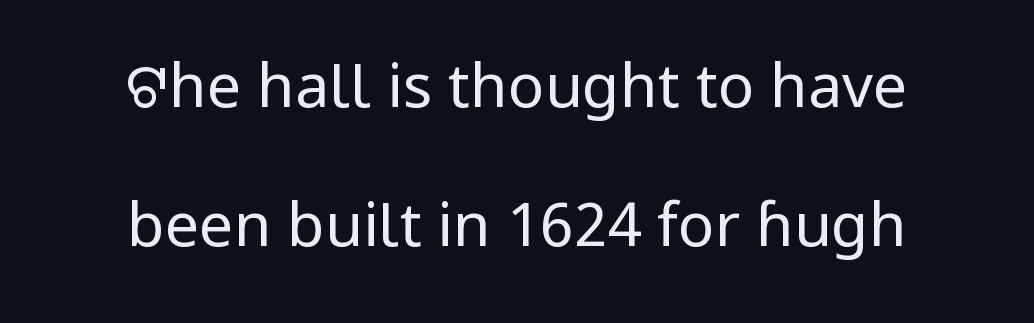
Q: Is the text bold? A: No.
Q: Is the text italic (slanted)? A: No, it is upright.
Q: Is the typeface a serif or a sans-serif typeface? A: Sans-serif.
Q: Is the text underlined? A: No.
Q: How is the paragraph aligned? A: Centered.
Q: Is the spacing between letters normal or unusually wide? A: Normal.
Q: Is the spacing between lines tight, normal or loose? A: Loose.
Q: Width (condensed, normal, or wide)? A: Normal.
Q: Stroke contrast? A: Low.
Q: x-height? A: Medium.
Q: Monospaced? A: No.
